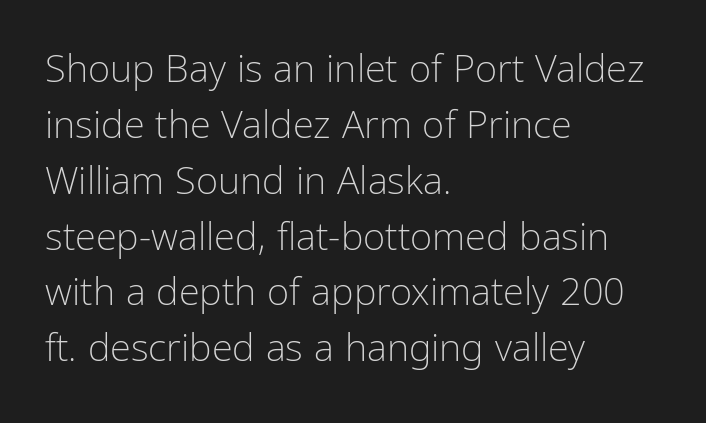
The image shows 38 px light, condensed sans-serif type, upright; set left-aligned, normal line spacing (1.47x), normal letter spacing, not underlined; low stroke contrast and a medium x-height.
